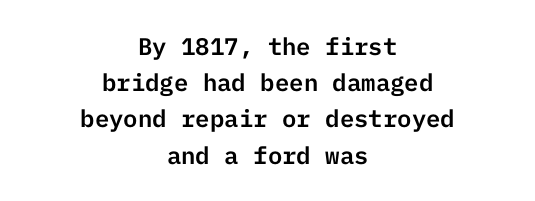
{"italic": "no", "underline": "no", "align": "center", "line_spacing": "normal", "line_spacing_ratio": 1.51, "letter_spacing": "normal", "letter_spacing_em": 0.0, "glyph_px": 24}
